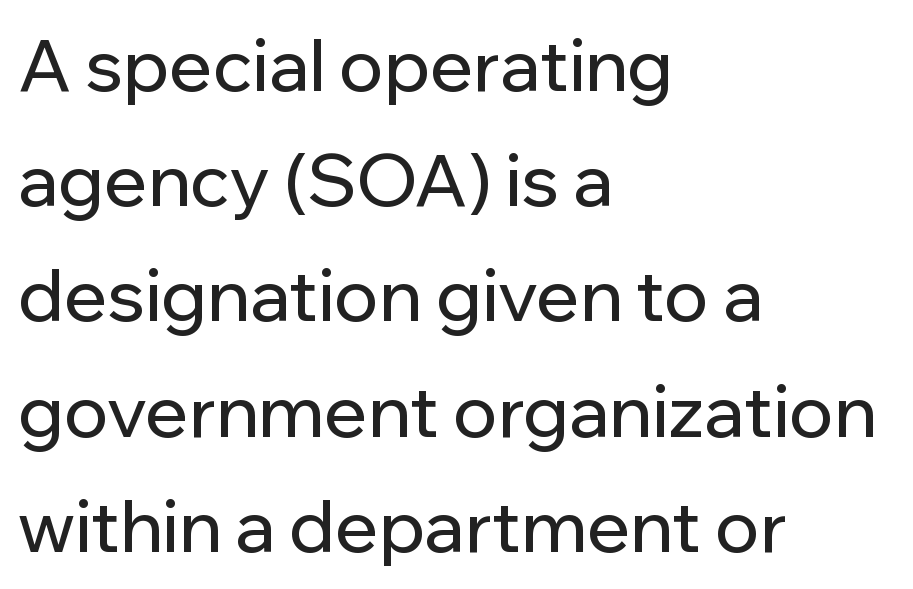
Q: Is the text italic (slanted)? A: No, it is upright.
Q: Is the typeface a serif or a sans-serif typeface? A: Sans-serif.
Q: Is the text underlined? A: No.
Q: How is the paragraph aligned? A: Left-aligned.
Q: Is the spacing between letters normal or unusually wide? A: Normal.
Q: Is the spacing between lines tight, normal or loose? A: Normal.
Q: Width (condensed, normal, or wide)? A: Normal.
Q: Stroke contrast? A: Low.
Q: x-height? A: Medium.
Q: Monospaced? A: No.
